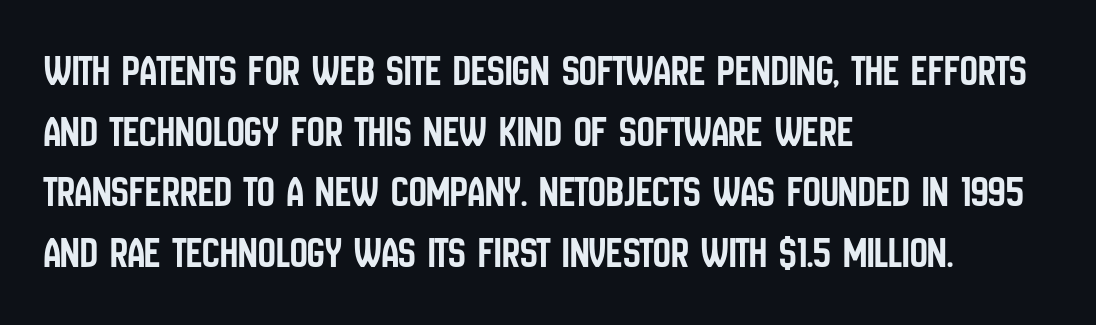
The image shows 44 px condensed sans-serif type, upright; set left-aligned, normal line spacing (1.38x), normal letter spacing, not underlined; low stroke contrast and a large x-height.
